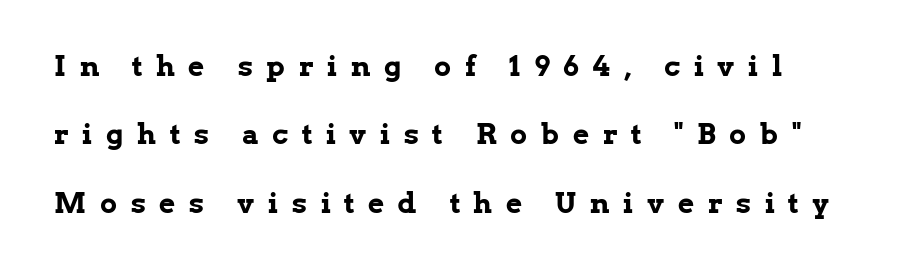
Q: Is the text bold? A: Yes.
Q: Is the text italic (slanted)? A: No, it is upright.
Q: Is the typeface a serif or a sans-serif typeface? A: Serif.
Q: Is the text underlined? A: No.
Q: Is the spacing between letters normal or unusually wide? A: Unusually wide.
Q: Is the spacing between lines tight, normal or loose? A: Loose.
Q: Width (condensed, normal, or wide)? A: Normal.
Q: Stroke contrast? A: Low.
Q: x-height? A: Medium.
Q: Monospaced? A: No.
